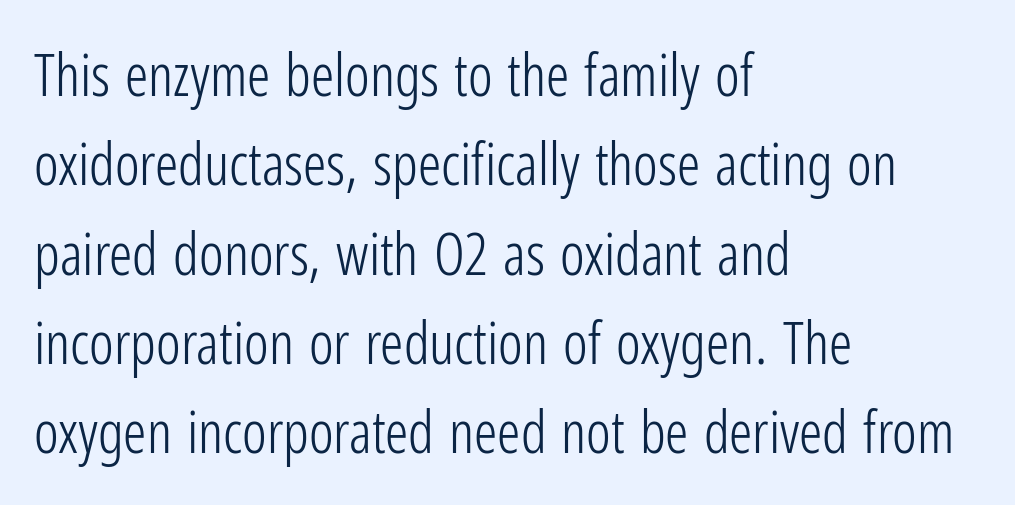
{"serif": "no", "italic": "no", "bold": "no", "weight": "light", "width": "condensed", "stroke_contrast": "low", "x_height": "medium", "monospaced": "no", "underline": "no", "align": "left", "line_spacing": "normal", "line_spacing_ratio": 1.54, "letter_spacing": "normal", "letter_spacing_em": 0.0, "glyph_px": 58}
